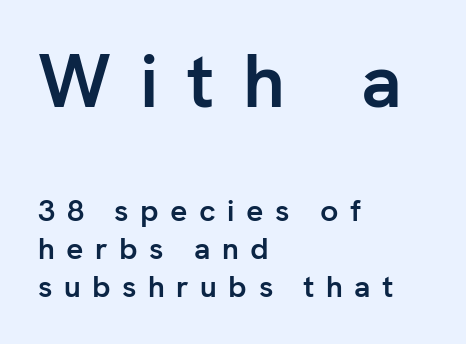
{"serif": "no", "italic": "no", "bold": "yes", "weight": "semibold", "width": "normal", "stroke_contrast": "low", "x_height": "medium", "monospaced": "no", "underline": "no", "align": "left", "line_spacing": "normal", "line_spacing_ratio": 1.27, "letter_spacing": "wide", "letter_spacing_em": 0.38, "larger_block": "first", "size_ratio": 2.5, "glyph_px": 75}
